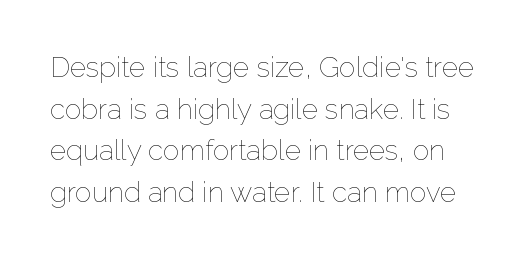
{"italic": "no", "bold": "no", "weight": "thin", "width": "normal", "stroke_contrast": "low", "x_height": "medium", "monospaced": "no", "underline": "no", "line_spacing": "normal", "line_spacing_ratio": 1.49, "letter_spacing": "normal", "letter_spacing_em": 0.0, "glyph_px": 28}
